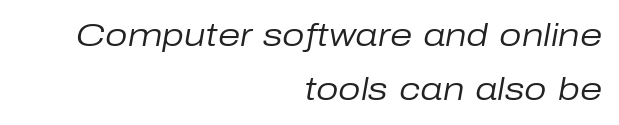
{"italic": "yes", "lean": "right", "slant_degrees": 10, "bold": "no", "weight": "regular", "width": "normal", "stroke_contrast": "low", "x_height": "medium", "monospaced": "no", "underline": "no", "align": "right", "line_spacing": "normal", "line_spacing_ratio": 1.7, "letter_spacing": "normal", "letter_spacing_em": 0.0, "glyph_px": 32}
